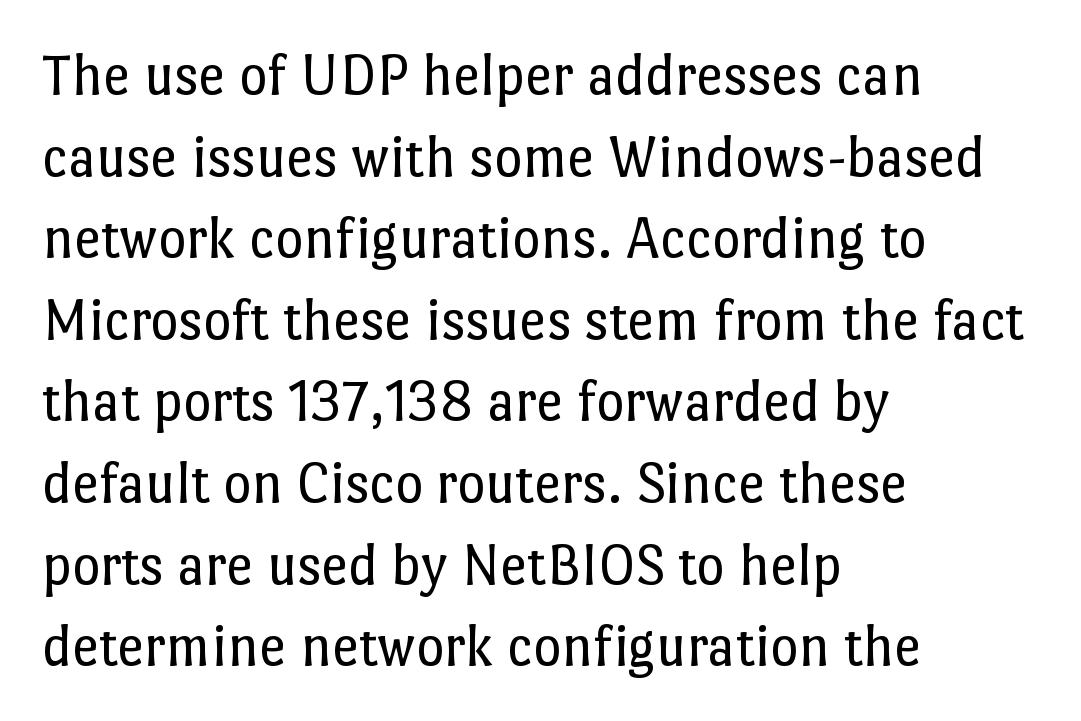
These lines were composed using upright roman letters. Each letter keeps its own natural width here, so spacing adapts to shape. Nothing heavy about these letters — not bold at all. Clear beneath every line of the passage.
